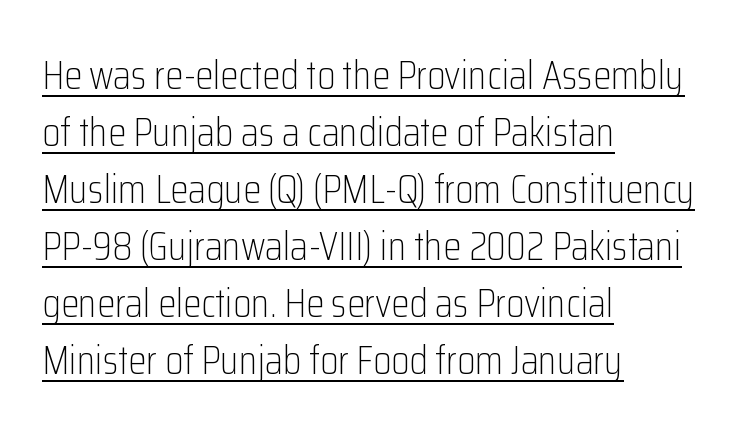
Q: Is the text bold? A: No.
Q: Is the text italic (slanted)? A: No, it is upright.
Q: Is the typeface a serif or a sans-serif typeface? A: Sans-serif.
Q: Is the text underlined? A: Yes.
Q: How is the paragraph aligned? A: Left-aligned.
Q: Is the spacing between letters normal or unusually wide? A: Normal.
Q: Is the spacing between lines tight, normal or loose? A: Normal.
Q: Width (condensed, normal, or wide)? A: Condensed.
Q: Stroke contrast? A: Low.
Q: x-height? A: Medium.
Q: Monospaced? A: No.
